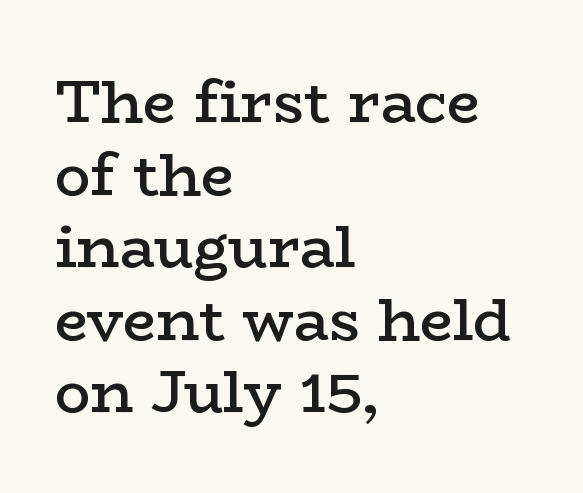
{"serif": "yes", "italic": "no", "bold": "semi", "weight": "semibold", "width": "wide", "stroke_contrast": "low", "x_height": "medium", "monospaced": "no", "underline": "no", "align": "left", "line_spacing_ratio": 1.23, "letter_spacing": "normal", "letter_spacing_em": 0.0, "glyph_px": 59}
